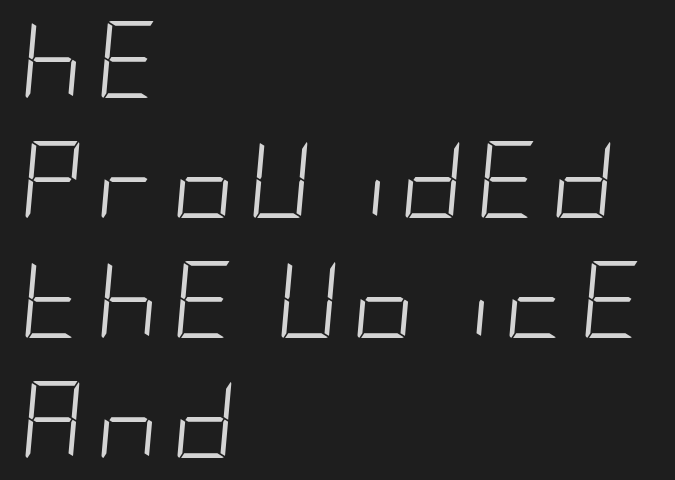
If you drew a line through each stem, it would be angled. The leading is moderate, giving the passage an even texture. Descenders are the only things crossing below the line. The compositor pushed each line to the left boundary. Stroke mass is kept to a normal reading level or below.
